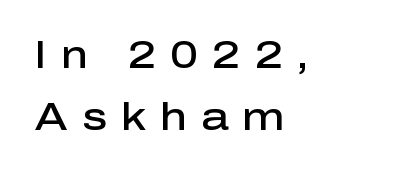
The image shows 38 px semibold sans-serif type, upright; set left-aligned, normal line spacing (1.64x), unusually wide letter spacing (+0.37 em), not underlined; low stroke contrast and a medium x-height.
